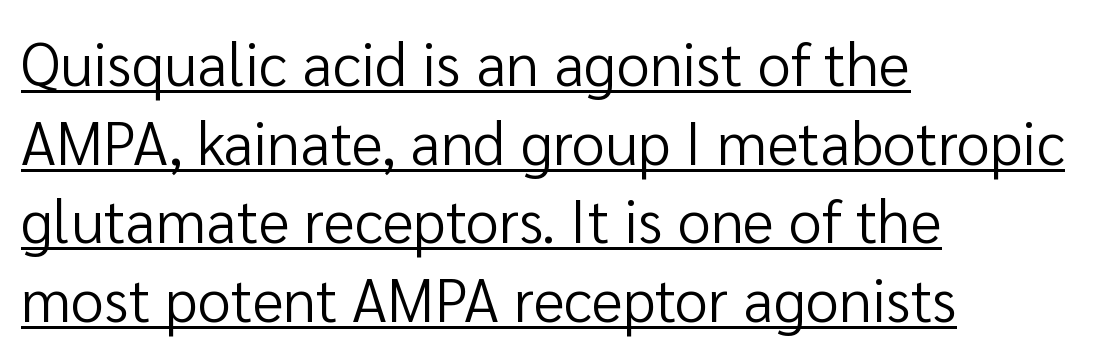
Unlike a traditional serif, this face leaves its strokes unadorned. Spacing verdict: proportional, widths tailored to each character. The tracking reads as untouched default to a designer's eye. Posture: straight, roman, zero tilt. The typesetter chose a ragged-right arrangement here. This sample carries an underscore along the baseline area.
